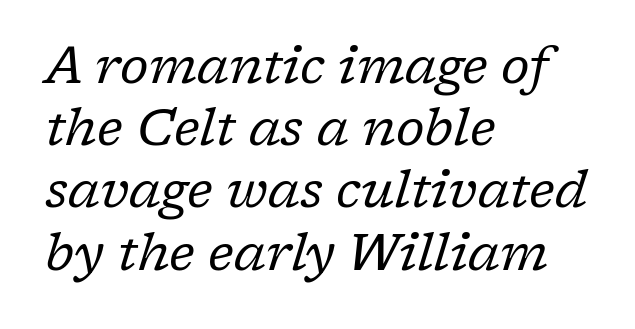
Q: Is the text bold? A: No.
Q: Is the text italic (slanted)? A: Yes, it leans right by about 17 degrees.
Q: Is the typeface a serif or a sans-serif typeface? A: Serif.
Q: Is the text underlined? A: No.
Q: How is the paragraph aligned? A: Left-aligned.
Q: Is the spacing between letters normal or unusually wide? A: Normal.
Q: Width (condensed, normal, or wide)? A: Normal.
Q: Stroke contrast? A: Low.
Q: x-height? A: Medium.
Q: Monospaced? A: No.
